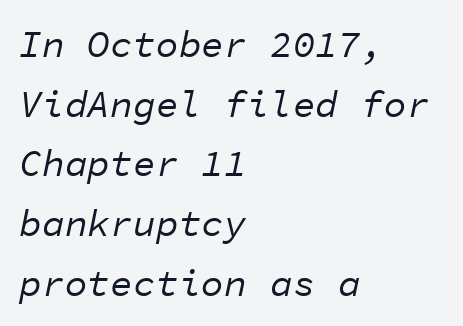
The line texture is even and compact thanks to regular tracking. Compared with a typical body face, this is equally light or lighter still. The string is rendered with underlining switched off. How would I describe the line gaps? Plain and ordinary. Note the uniform advance width — an 'i' takes as much space as an 'm'. Does the copy run flush right? No — it runs flush left.
